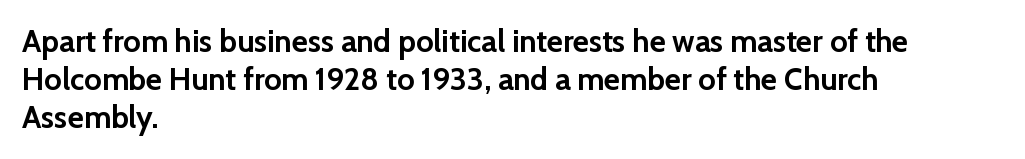
The letters are bold, with thick, heavy strokes. Characters remain perfectly vertical along every line. Caption: standard tracking, unaltered. This sample has the flowing, uneven cadence of proportional lettering. A bare baseline throughout the passage.
